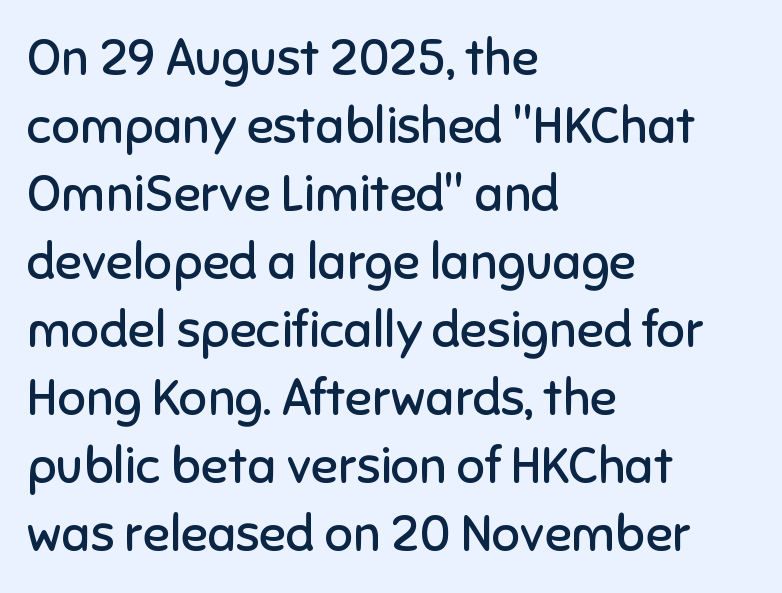
The image shows 50 px regular-weight sans-serif type, upright; set left-aligned, normal line spacing (1.36x), normal letter spacing, not underlined; low stroke contrast and a medium x-height.
